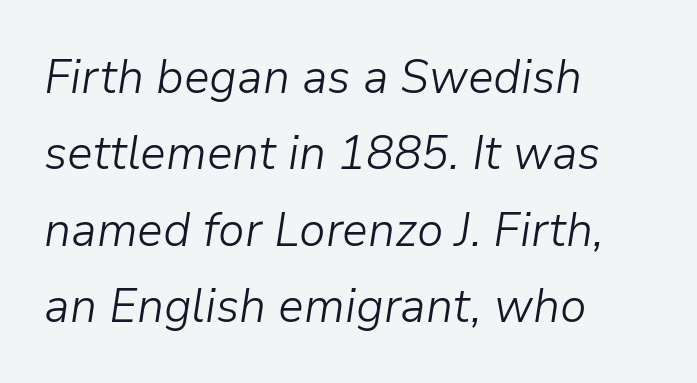
{"italic": "yes", "lean": "right", "slant_degrees": 9, "bold": "no", "weight": "light", "width": "normal", "stroke_contrast": "low", "x_height": "medium", "monospaced": "no", "underline": "no", "align": "left", "line_spacing": "normal", "line_spacing_ratio": 1.59, "letter_spacing": "normal", "letter_spacing_em": 0.0, "glyph_px": 48}
